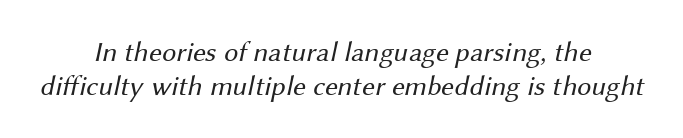
The image shows 28 px regular-weight sans-serif type; set centered, line spacing 1.22x, normal letter spacing, not underlined; medium stroke contrast and a medium x-height.
